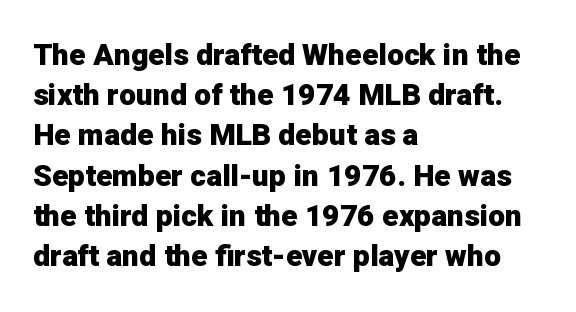
{"serif": "no", "italic": "no", "bold": "yes", "weight": "heavy", "width": "normal", "stroke_contrast": "low", "x_height": "medium", "monospaced": "no", "underline": "no", "align": "left", "line_spacing": "normal", "line_spacing_ratio": 1.34, "letter_spacing": "normal", "letter_spacing_em": 0.0, "glyph_px": 30}
